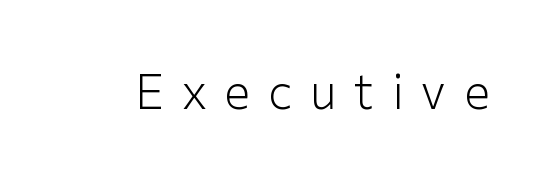
{"serif": "no", "italic": "no", "bold": "no", "weight": "light", "width": "normal", "stroke_contrast": "low", "x_height": "medium", "monospaced": "no", "underline": "no", "letter_spacing": "wide", "letter_spacing_em": 0.38, "glyph_px": 47}
